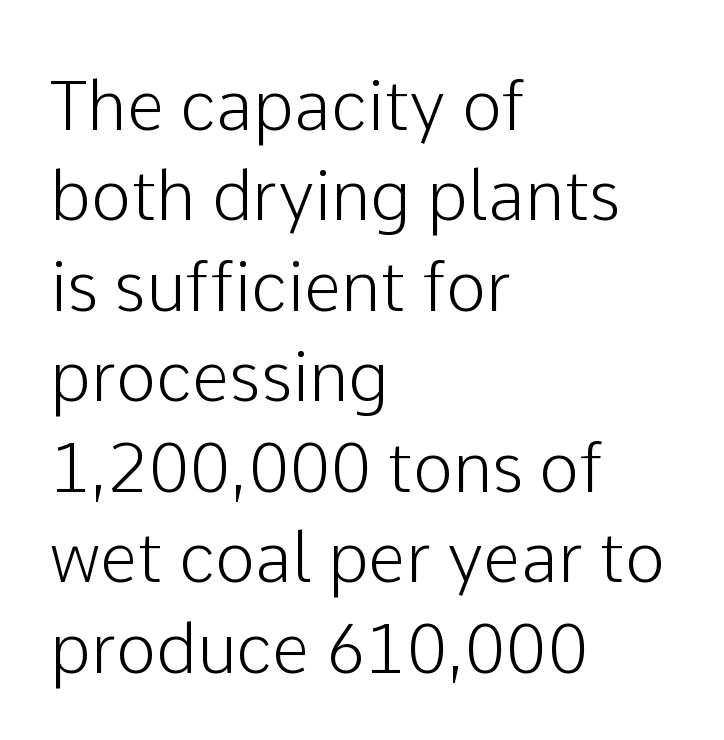
If you drew a ruler down the left edge, every line would touch it. Does the leading feel generous? No, just average. Is this a fixed-width face? No — the glyphs have proportional, varying widths. Only glyphs here, with clear space below each row.
